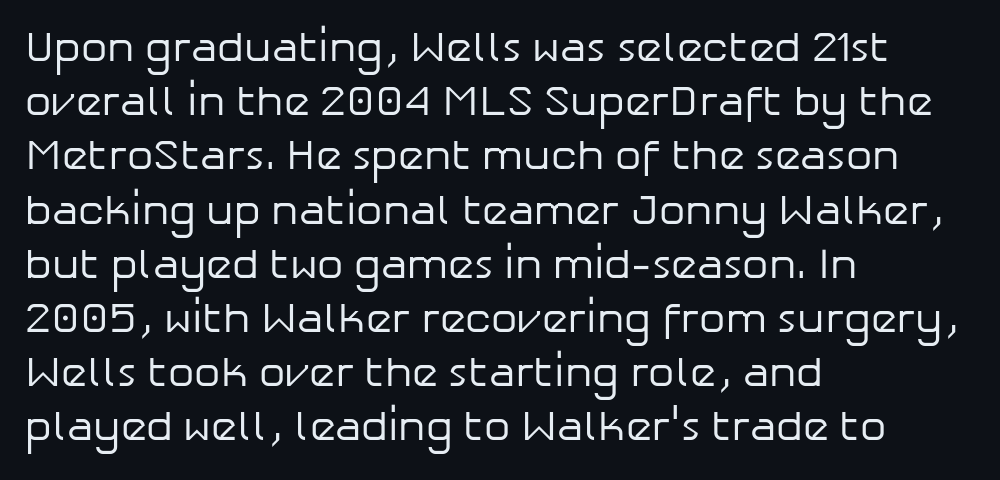
The image shows 42 px regular-weight sans-serif type, upright; set left-aligned, normal line spacing (1.29x), normal letter spacing, not underlined; low stroke contrast and a medium x-height.
